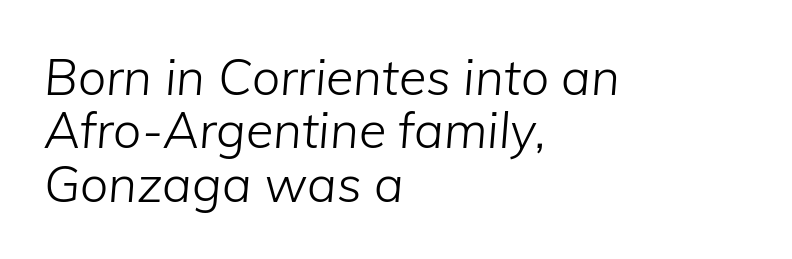
Q: Is the text bold? A: No.
Q: Is the text italic (slanted)? A: Yes, it leans right by about 5 degrees.
Q: Is the text underlined? A: No.
Q: How is the paragraph aligned? A: Left-aligned.
Q: Is the spacing between letters normal or unusually wide? A: Normal.
Q: Is the spacing between lines tight, normal or loose? A: Tight.
Q: Width (condensed, normal, or wide)? A: Normal.
Q: Stroke contrast? A: Low.
Q: x-height? A: Medium.
Q: Monospaced? A: No.
